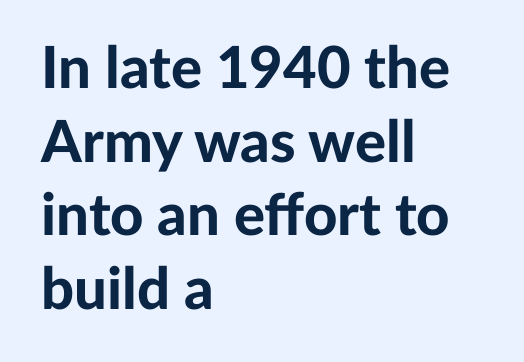
I'd call this a sans setting — the letters go barefoot. The face used here is proportionally spaced, like ordinary book or web type. Does the weight exceed regular? Yes, all the way to bold. The rendering anchors every line to the left-hand side. Students, observe: this is what conventionally led text looks like.
